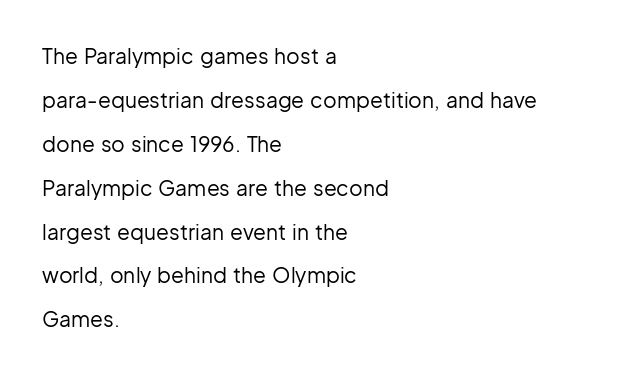
{"italic": "no", "bold": "no", "underline": "no", "align": "left", "line_spacing": "loose", "line_spacing_ratio": 2.09, "letter_spacing": "normal", "letter_spacing_em": 0.0, "glyph_px": 21}
